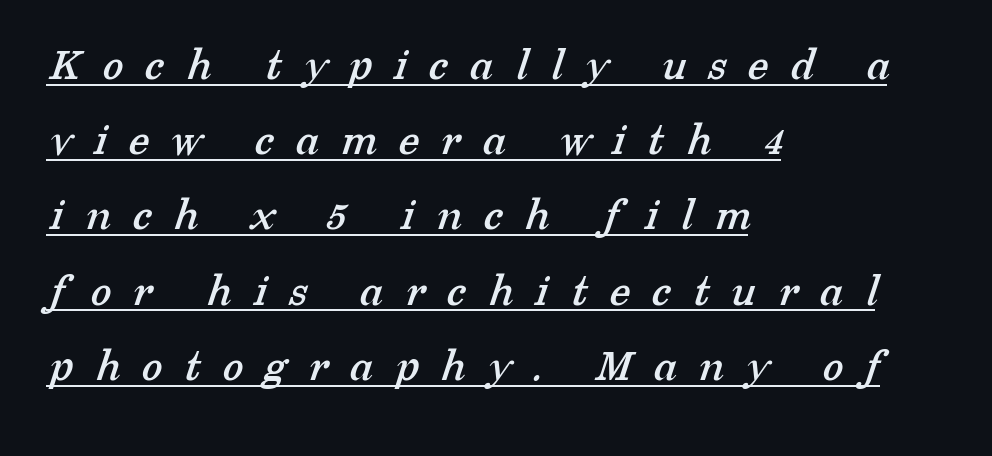
Q: Is the typeface a serif or a sans-serif typeface? A: Serif.
Q: Is the text underlined? A: Yes.
Q: How is the paragraph aligned? A: Left-aligned.
Q: Is the spacing between letters normal or unusually wide? A: Unusually wide.
Q: Is the spacing between lines tight, normal or loose? A: Normal.
Q: Width (condensed, normal, or wide)? A: Normal.
Q: Stroke contrast? A: Low.
Q: x-height? A: Medium.
Q: Monospaced? A: No.
